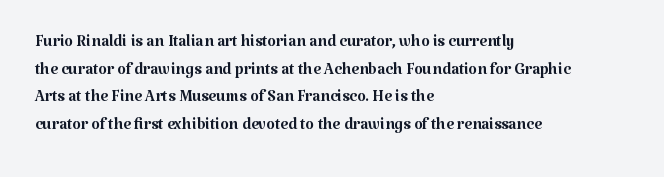
The typeface has the unassuming heft of standard copy or less. Vertical strokes here are truly vertical. A clean baseline with only descenders dipping below it. Default kerning and tracking; the words read as compact shapes.
